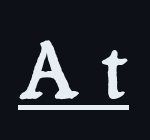
Honestly, the letter spacing is so wide it's the main thing you notice. Serif or sans? Serif — the stroke terminals have little feet. Ascenders rise straight up at ninety degrees. Students, observe the line beneath the letters — that is underlining.
